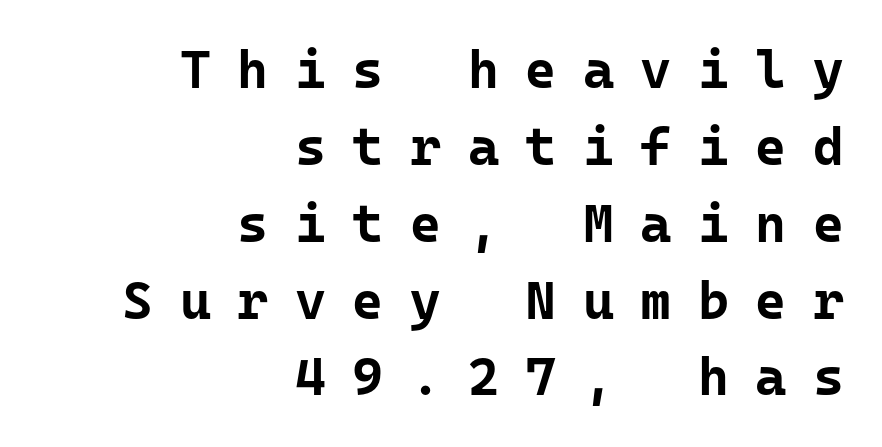
{"serif": "no", "italic": "no", "bold": "yes", "weight": "bold", "width": "normal", "stroke_contrast": "low", "x_height": "medium", "monospaced": "yes", "underline": "no", "align": "right", "line_spacing": "normal", "line_spacing_ratio": 1.45, "letter_spacing": "wide", "letter_spacing_em": 0.5, "glyph_px": 53}
